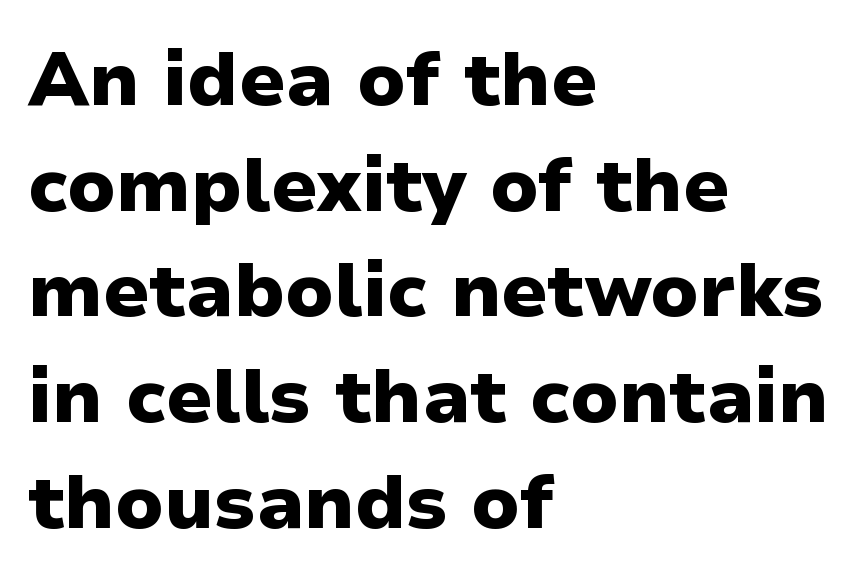
The vertical gap from one line to the next is medium. The typesetting leans heavy: a genuine bold. Type without underlining. These lines are rendered in a variable-pitch font.
